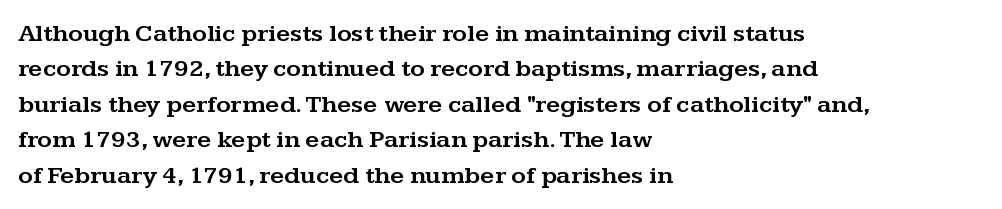
{"italic": "no", "underline": "no", "align": "left", "line_spacing": "normal", "line_spacing_ratio": 1.42, "letter_spacing": "normal", "letter_spacing_em": 0.0, "glyph_px": 25}
